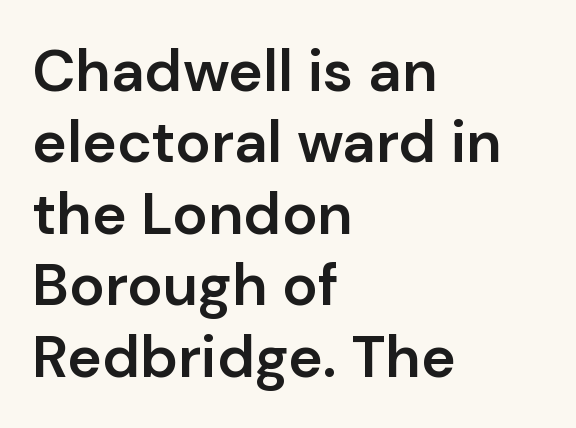
{"serif": "no", "italic": "no", "bold": "semi", "weight": "semibold", "width": "normal", "stroke_contrast": "low", "x_height": "medium", "monospaced": "no", "underline": "no", "align": "left", "line_spacing_ratio": 1.21, "letter_spacing": "normal", "letter_spacing_em": 0.0, "glyph_px": 59}
